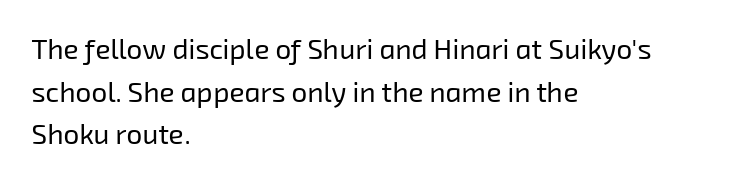
Think of a printed novel: that variable character pitch is what you see here. Alignment: flush left. How are the letters spaced? Ordinarily, with no added tracking. A typesetter would label this face a sans. The strokes are not fattened; the text isn't bold. Quick note: underline off.
